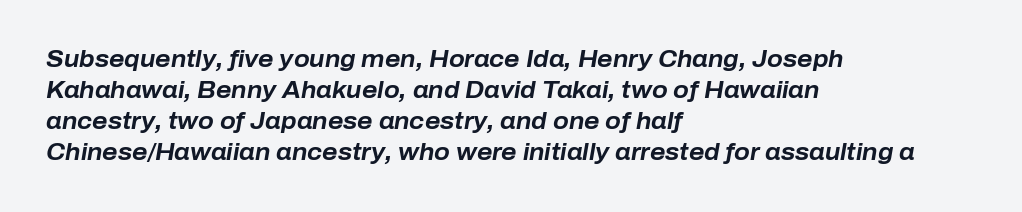
The strip under each line holds only bare page. Students, observe: this is what conventionally led text looks like. Nothing unusual about the tracking: characters are spaced as the font intends. The typesetting leans heavy: a genuine bold.
